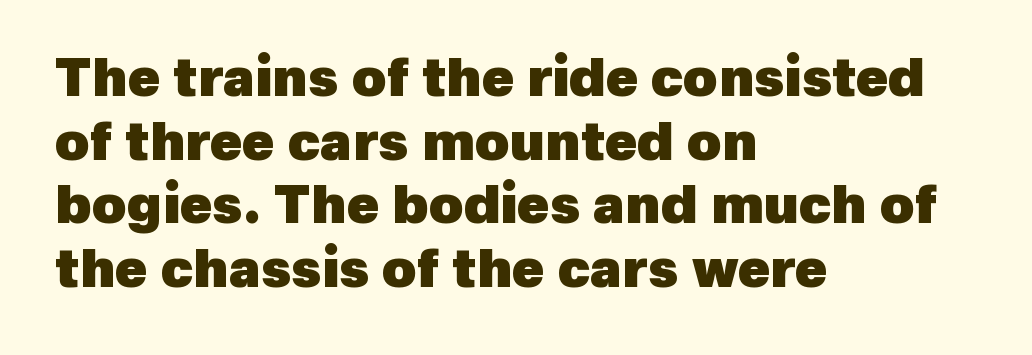
The image shows 53 px heavy sans-serif type; set left-aligned, line spacing 1.2x, normal letter spacing, not underlined; a medium x-height.
